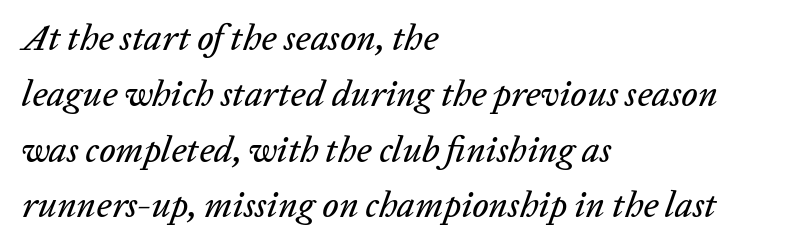
{"italic": "yes", "lean": "right", "slant_degrees": 20, "width": "normal", "stroke_contrast": "low", "x_height": "medium", "monospaced": "no", "underline": "no", "align": "left", "line_spacing": "normal", "line_spacing_ratio": 1.55, "letter_spacing": "normal", "letter_spacing_em": 0.0, "glyph_px": 36}
